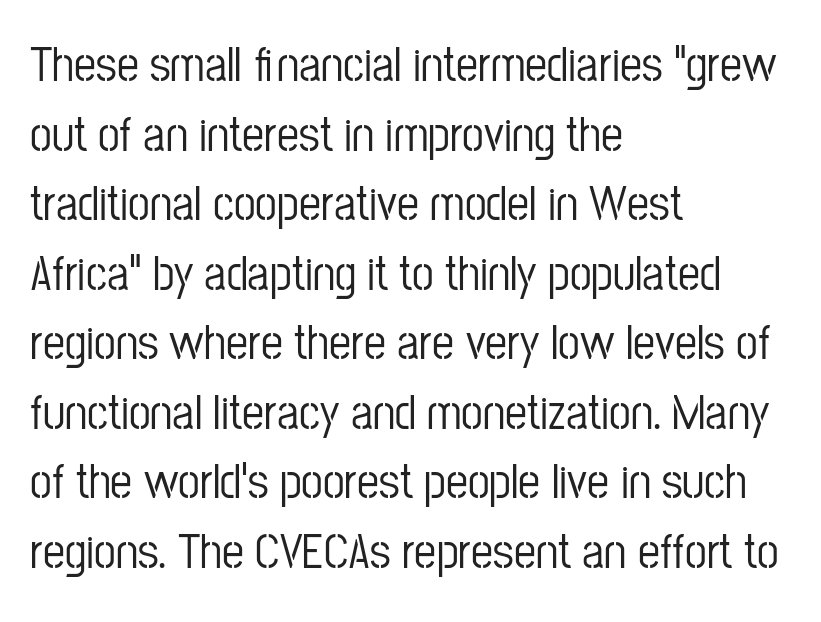
{"serif": "no", "italic": "no", "width": "condensed", "stroke_contrast": "low", "x_height": "medium", "monospaced": "no", "underline": "no", "align": "left", "line_spacing": "normal", "line_spacing_ratio": 1.42, "letter_spacing": "normal", "letter_spacing_em": 0.0, "glyph_px": 49}
